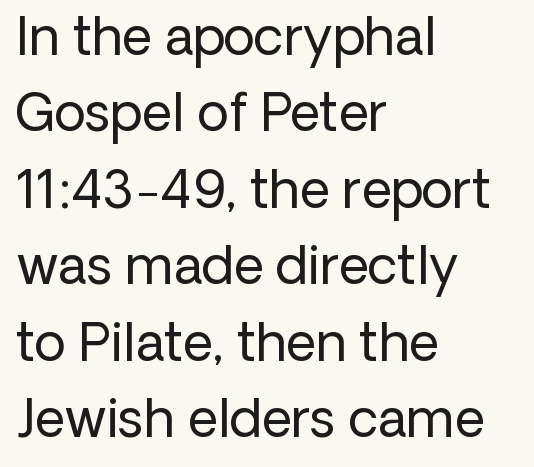
Q: Is the text bold? A: No.
Q: Is the text italic (slanted)? A: No, it is upright.
Q: Is the typeface a serif or a sans-serif typeface? A: Sans-serif.
Q: Is the text underlined? A: No.
Q: How is the paragraph aligned? A: Left-aligned.
Q: Is the spacing between letters normal or unusually wide? A: Normal.
Q: Is the spacing between lines tight, normal or loose? A: Normal.
Q: Width (condensed, normal, or wide)? A: Normal.
Q: Stroke contrast? A: Low.
Q: x-height? A: Medium.
Q: Monospaced? A: No.
